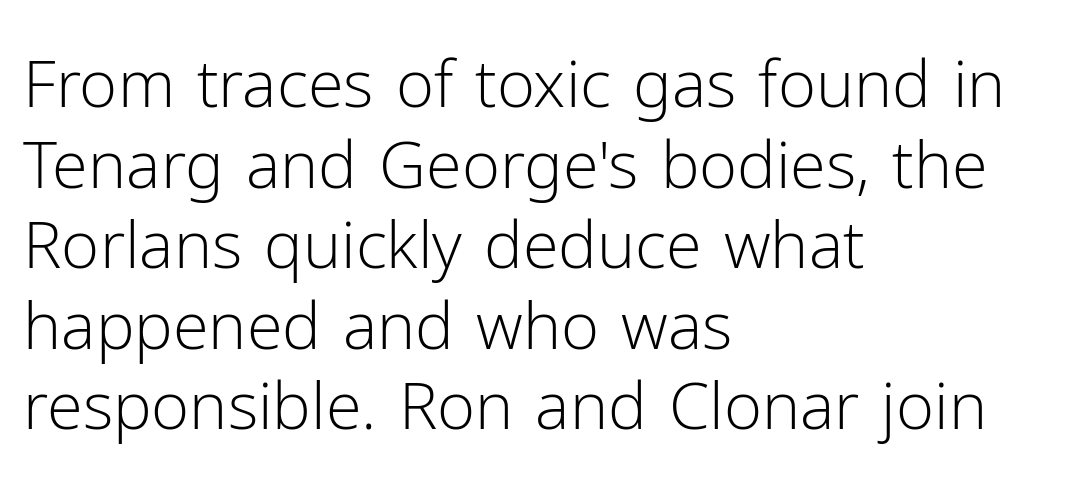
The image shows 65 px light sans-serif type, upright; set left-aligned, line spacing 1.24x, normal letter spacing, not underlined; low stroke contrast and a medium x-height.
